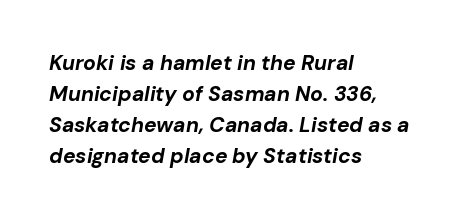
The image shows 21 px bold type, italic (leaning right); set left-aligned, normal line spacing (1.47x), normal letter spacing, not underlined.
